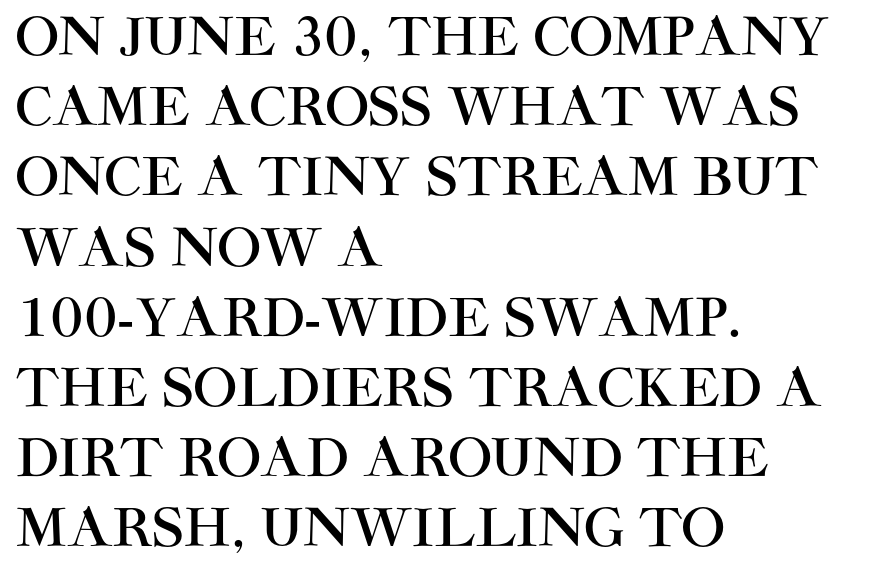
Q: Is the text italic (slanted)? A: No, it is upright.
Q: Is the typeface a serif or a sans-serif typeface? A: Sans-serif.
Q: Is the text underlined? A: No.
Q: How is the paragraph aligned? A: Left-aligned.
Q: Is the spacing between letters normal or unusually wide? A: Normal.
Q: Is the spacing between lines tight, normal or loose? A: Normal.
Q: Width (condensed, normal, or wide)? A: Normal.
Q: Stroke contrast? A: High.
Q: x-height? A: Large.
Q: Monospaced? A: No.
